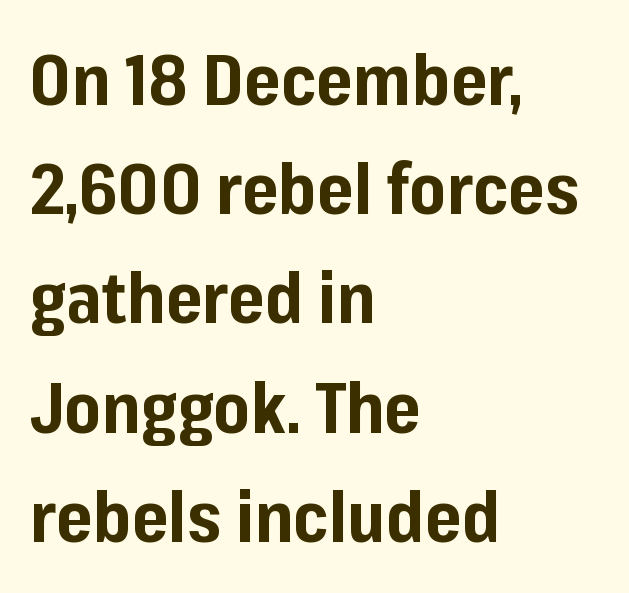
Each letter keeps its own natural width here, so spacing adapts to shape. Which margin do the lines hug? The left one — the right edge is uneven. Between one letter and the next there's only the usual sliver of space. Normally led — the rows are evenly, conventionally spaced. When letters stand straight like this, we call the style roman or upright. Nothing sits at the stroke ends, so this counts as sans-serif.
